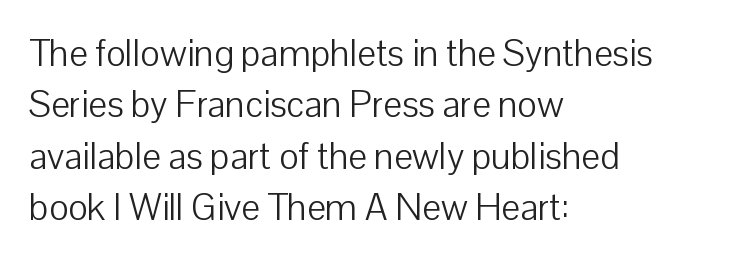
The image shows 37 px light sans-serif type, upright; set left-aligned, normal line spacing (1.39x), normal letter spacing, not underlined; low stroke contrast and a medium x-height.
